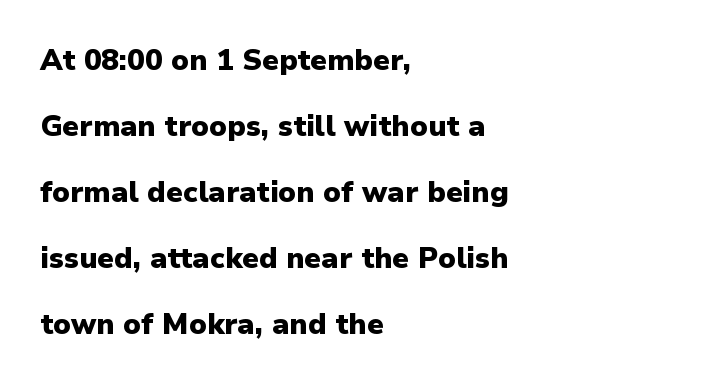
The image shows 29 px heavy sans-serif type, upright; set left-aligned, loose line spacing (2.28x), normal letter spacing, not underlined; low stroke contrast and a medium x-height.
